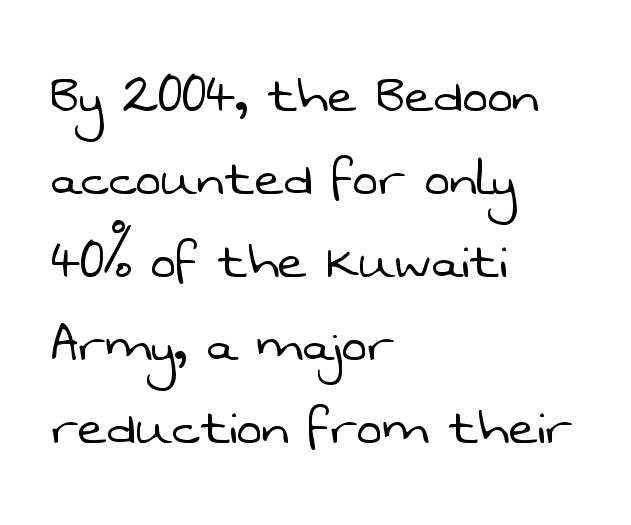
Is the letter spacing exaggerated? No — it looks like the ordinary default. Beneath every word, the page is bare. Does the type have serifs? No, each stem ends abruptly. Spacing verdict: proportional, widths tailored to each character. The paragraph shown leans on its left margin.
